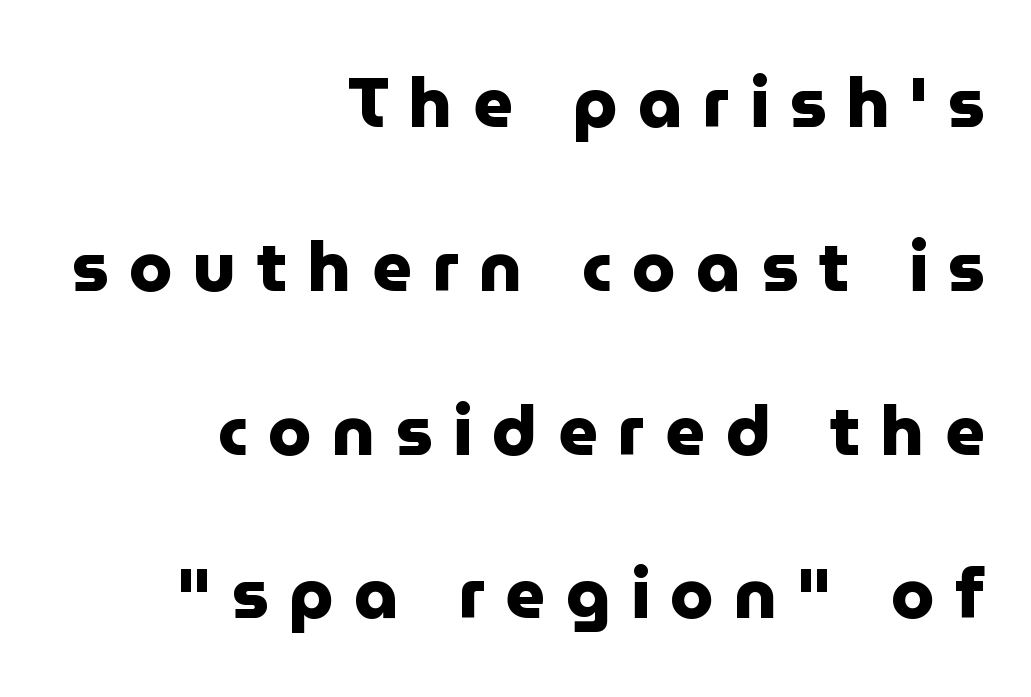
Q: Is the text bold? A: Yes.
Q: Is the text italic (slanted)? A: No, it is upright.
Q: Is the typeface a serif or a sans-serif typeface? A: Sans-serif.
Q: Is the text underlined? A: No.
Q: How is the paragraph aligned? A: Right-aligned.
Q: Is the spacing between letters normal or unusually wide? A: Unusually wide.
Q: Is the spacing between lines tight, normal or loose? A: Loose.
Q: Width (condensed, normal, or wide)? A: Normal.
Q: Stroke contrast? A: Low.
Q: x-height? A: Medium.
Q: Monospaced? A: No.
